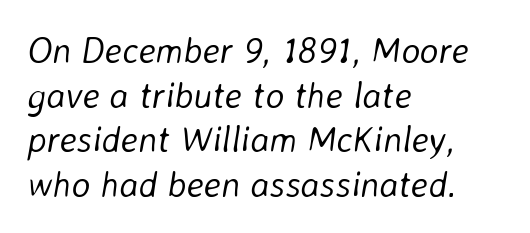
Do the characters align in a grid? No, the font is proportional. The paragraph has a hard left edge and a soft right edge. Only glyphs here, with clear space below each row. Each word holds together tightly as a unit, with standard inter-letter gaps. Looking at the ascenders, they clearly lean.
